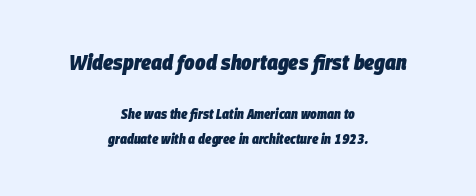
An italicized treatment has been applied to the whole sample. This sample uses plain, unmodified letter spacing. Visually, the top section dominates because its glyphs are scaled up. The passage is arranged like a title page — every line centered. Summary of weight: heavy, a full bold. A bare baseline throughout the passage.
